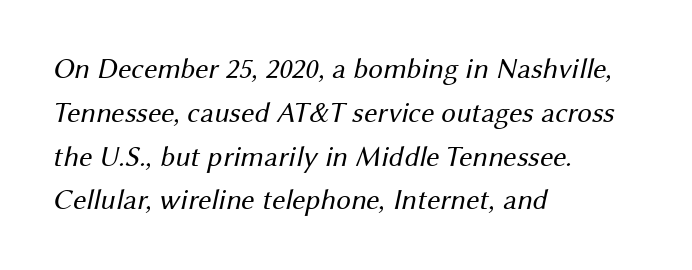
Q: Is the text bold? A: No.
Q: Is the typeface a serif or a sans-serif typeface? A: Sans-serif.
Q: Is the text underlined? A: No.
Q: How is the paragraph aligned? A: Left-aligned.
Q: Is the spacing between letters normal or unusually wide? A: Normal.
Q: Is the spacing between lines tight, normal or loose? A: Normal.
Q: Width (condensed, normal, or wide)? A: Normal.
Q: Stroke contrast? A: Medium.
Q: x-height? A: Medium.
Q: Monospaced? A: No.
